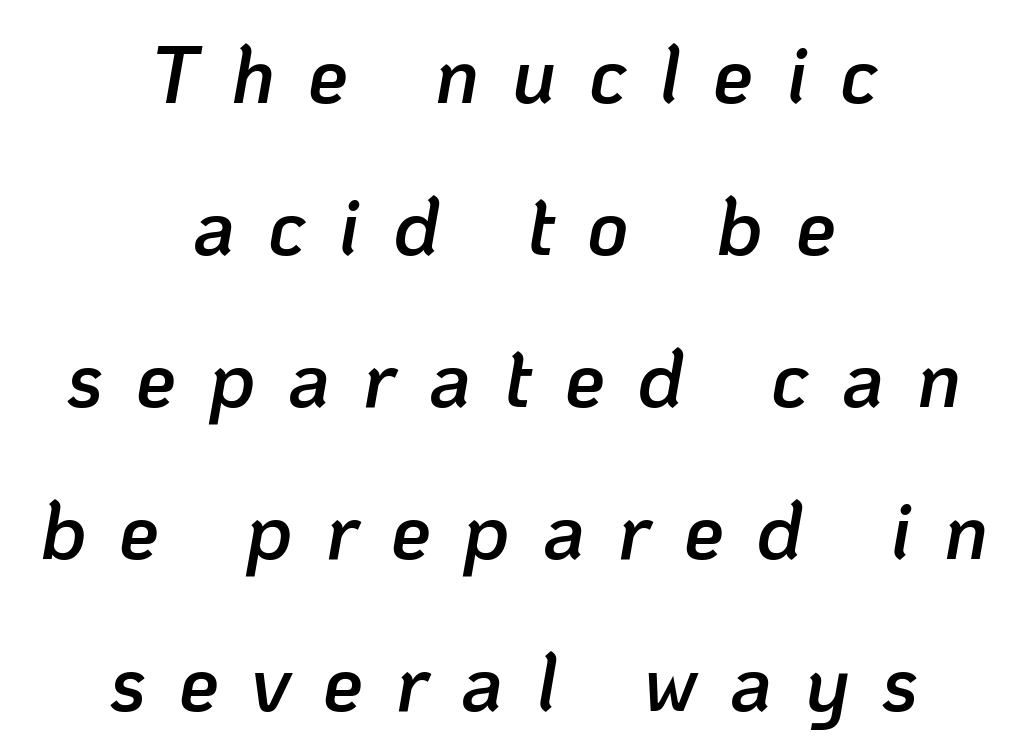
Note the varied advance widths — an 'i' is clearly narrower than an 'm'. Typeset on center — no edge is straight. Italic? Definitely — the glyphs are oblique. Strokes here are thickened, but only to semibold level. Whoever set this chose breathing room over compactness in the vertical rhythm. Between one letter and the next there's a generous, obvious gap.
